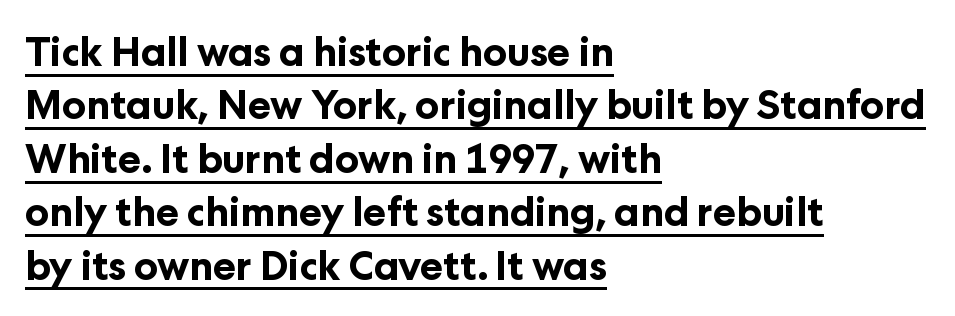
Q: Is the text bold? A: Yes.
Q: Is the text italic (slanted)? A: No, it is upright.
Q: Is the typeface a serif or a sans-serif typeface? A: Sans-serif.
Q: Is the text underlined? A: Yes.
Q: How is the paragraph aligned? A: Left-aligned.
Q: Is the spacing between letters normal or unusually wide? A: Normal.
Q: Is the spacing between lines tight, normal or loose? A: Normal.
Q: Width (condensed, normal, or wide)? A: Normal.
Q: Stroke contrast? A: Low.
Q: x-height? A: Medium.
Q: Monospaced? A: No.
